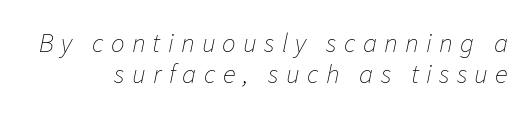
Students, note that the glyphs here are deliberately spaced far apart. The typography opts for an oblique posture over an upright one. Rule under the text: the space is simply empty. The letterforms sit at book weight or below.
